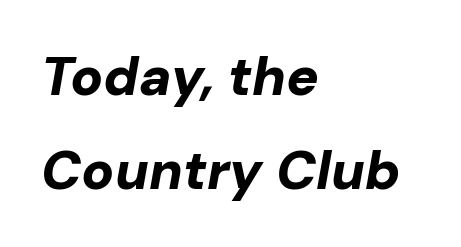
{"italic": "yes", "lean": "right", "slant_degrees": 10, "bold": "yes", "weight": "bold", "width": "normal", "stroke_contrast": "low", "x_height": "medium", "monospaced": "no", "underline": "no", "align": "left", "line_spacing_ratio": 1.74, "letter_spacing": "normal", "letter_spacing_em": 0.0, "glyph_px": 54}
